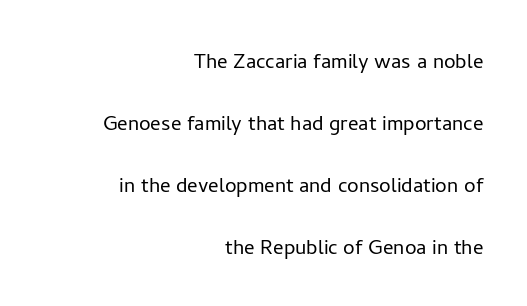
Q: Is the text bold? A: No.
Q: Is the text italic (slanted)? A: No, it is upright.
Q: Is the text underlined? A: No.
Q: How is the paragraph aligned? A: Right-aligned.
Q: Is the spacing between letters normal or unusually wide? A: Normal.
Q: Is the spacing between lines tight, normal or loose? A: Loose.
